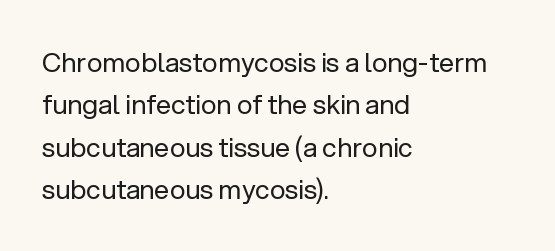
Q: Is the text bold? A: No.
Q: Is the text italic (slanted)? A: No, it is upright.
Q: Is the text underlined? A: No.
Q: How is the paragraph aligned? A: Left-aligned.
Q: Is the spacing between letters normal or unusually wide? A: Normal.
Q: Is the spacing between lines tight, normal or loose? A: Normal.
